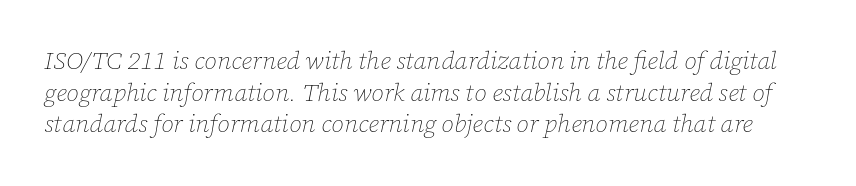
{"italic": "yes", "lean": "right", "slant_degrees": 12, "bold": "no", "underline": "no", "line_spacing": "normal", "line_spacing_ratio": 1.27, "letter_spacing": "normal", "letter_spacing_em": 0.0, "glyph_px": 25}
